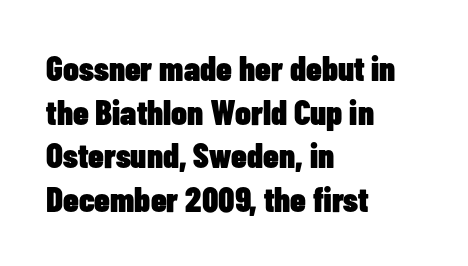
{"serif": "no", "italic": "no", "bold": "yes", "weight": "heavy", "width": "condensed", "stroke_contrast": "low", "x_height": "medium", "monospaced": "no", "underline": "no", "align": "left", "line_spacing": "normal", "line_spacing_ratio": 1.25, "letter_spacing": "normal", "letter_spacing_em": 0.0, "glyph_px": 35}
